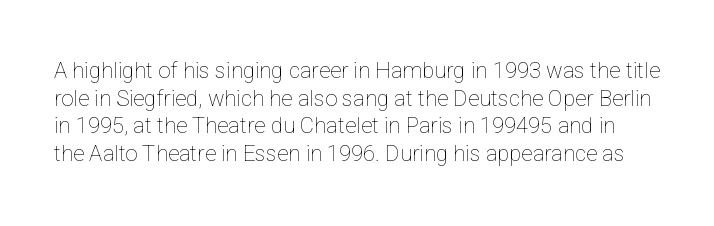
The passage shown has conventional tracking throughout. Ordinary non-slanted type is in use. Heft: none added — not bold. The baseline area is clear. Line spacing here is normal.
